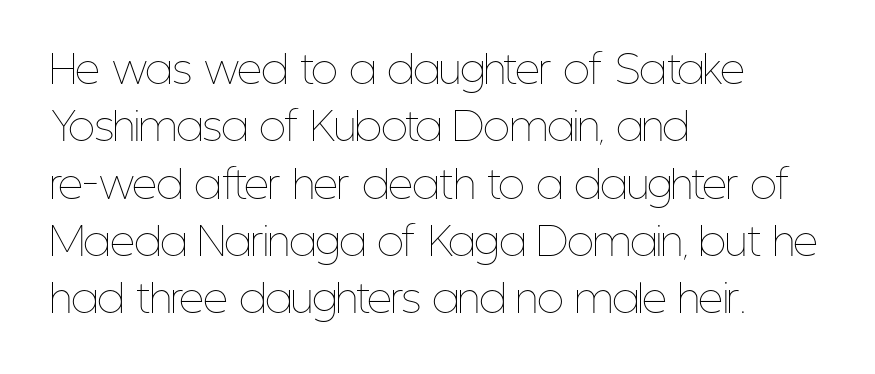
Q: Is the text bold? A: No.
Q: Is the text italic (slanted)? A: No, it is upright.
Q: Is the text underlined? A: No.
Q: How is the paragraph aligned? A: Left-aligned.
Q: Is the spacing between letters normal or unusually wide? A: Normal.
Q: Is the spacing between lines tight, normal or loose? A: Normal.
Q: Width (condensed, normal, or wide)? A: Condensed.
Q: Stroke contrast? A: Low.
Q: x-height? A: Medium.
Q: Monospaced? A: No.
